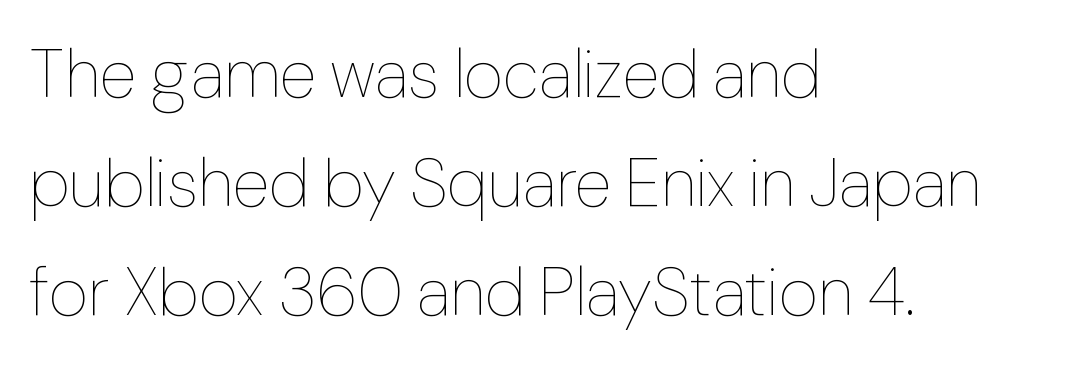
Q: Is the text bold? A: No.
Q: Is the text italic (slanted)? A: No, it is upright.
Q: Is the text underlined? A: No.
Q: How is the paragraph aligned? A: Left-aligned.
Q: Is the spacing between letters normal or unusually wide? A: Normal.
Q: Is the spacing between lines tight, normal or loose? A: Normal.
Q: Width (condensed, normal, or wide)? A: Normal.
Q: Stroke contrast? A: Low.
Q: x-height? A: Medium.
Q: Monospaced? A: No.
